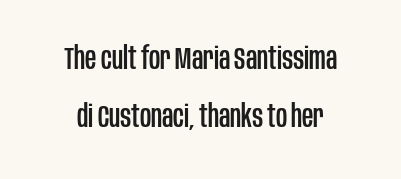
{"serif": "no", "italic": "no", "width": "condensed", "stroke_contrast": "low", "x_height": "large", "monospaced": "no", "underline": "no", "line_spacing_ratio": 1.87, "letter_spacing": "normal", "letter_spacing_em": 0.0, "glyph_px": 31}
